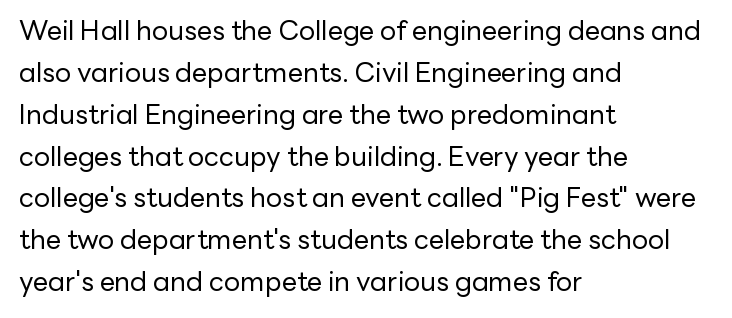
The image shows 27 px text type, upright; set left-aligned, normal line spacing (1.55x), normal letter spacing, not underlined.
